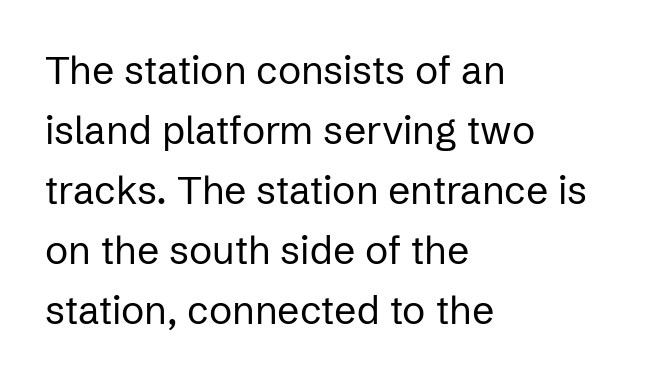
Q: Is the text bold? A: No.
Q: Is the text italic (slanted)? A: No, it is upright.
Q: Is the typeface a serif or a sans-serif typeface? A: Sans-serif.
Q: Is the text underlined? A: No.
Q: How is the paragraph aligned? A: Left-aligned.
Q: Is the spacing between letters normal or unusually wide? A: Normal.
Q: Is the spacing between lines tight, normal or loose? A: Normal.
Q: Width (condensed, normal, or wide)? A: Normal.
Q: Stroke contrast? A: Low.
Q: x-height? A: Medium.
Q: Monospaced? A: No.
